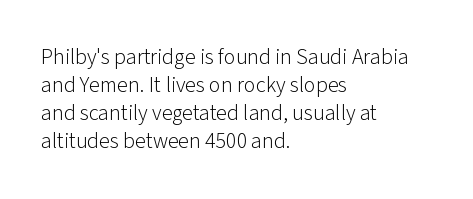
Normally led — the rows are evenly, conventionally spaced. Underlining? Definitely not there. The axis of the letterforms is exactly vertical. The passage is arranged the way most books set body copy — flush left. Default kerning and tracking; the words read as compact shapes.
